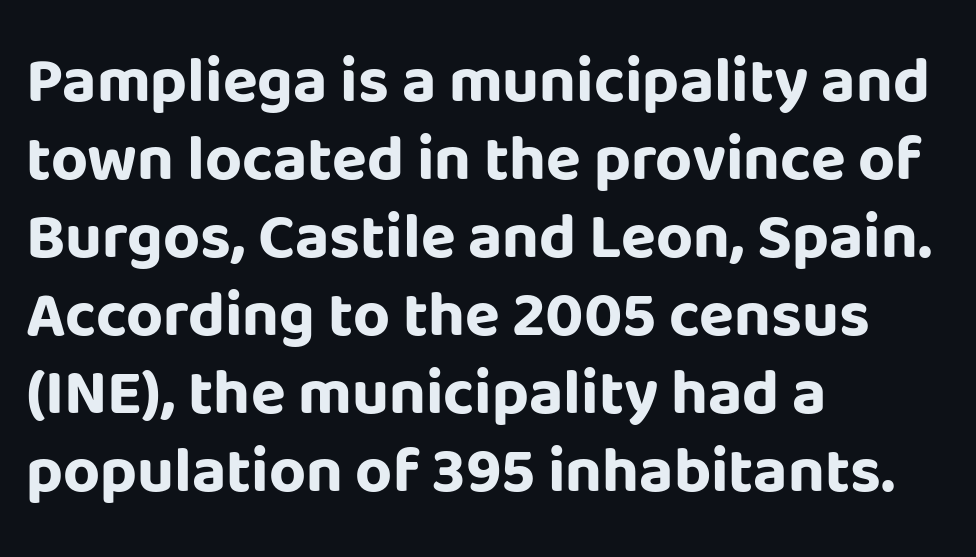
What kind of face is this? One without serifs — a sans. Pretty heavy lettering here — definitely bold. Posture: vertical. In terms of letterspacing, this is plain default setting. The compositor pushed each line to the left boundary. Has an underline been added? It has not.
